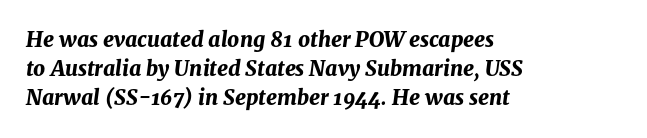
Q: Is the text bold? A: Yes.
Q: Is the text italic (slanted)? A: Yes, it leans right by about 8 degrees.
Q: Is the text underlined? A: No.
Q: How is the paragraph aligned? A: Left-aligned.
Q: Is the spacing between letters normal or unusually wide? A: Normal.
Q: Is the spacing between lines tight, normal or loose? A: Normal.
